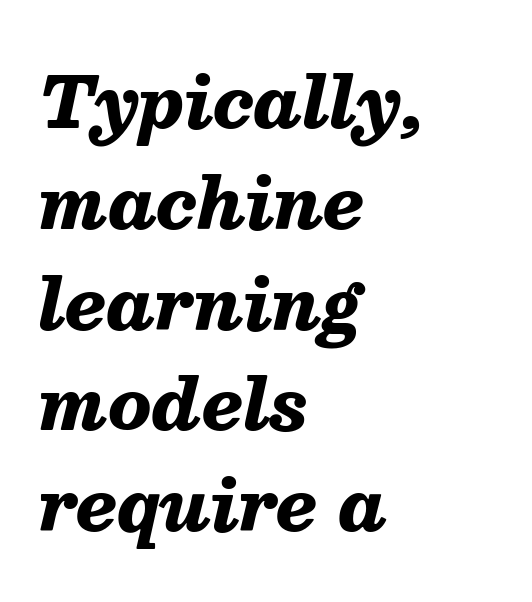
The image shows 70 px heavy type, italic (leaning right); set left-aligned, normal line spacing (1.44x), normal letter spacing, not underlined; medium stroke contrast and a medium x-height.
